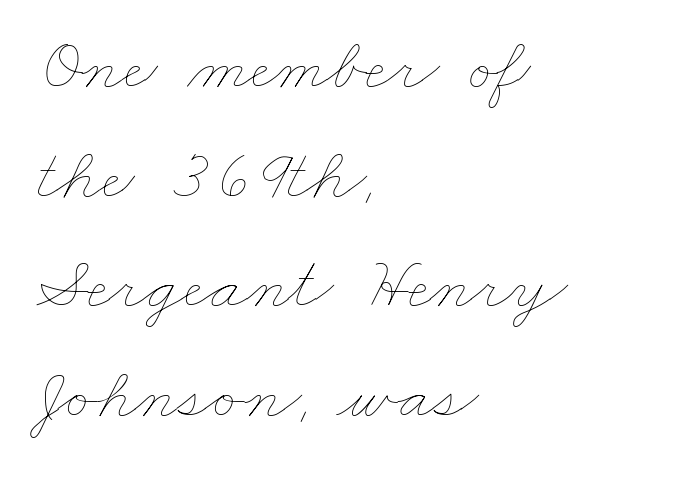
The image shows 74 px thin, wide type; set left-aligned, normal line spacing (1.48x), normal letter spacing, not underlined; low stroke contrast and a small x-height.
